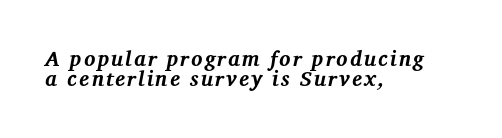
{"italic": "yes", "lean": "right", "slant_degrees": 12, "bold": "yes", "underline": "no", "align": "left", "line_spacing": "tight", "line_spacing_ratio": 0.96, "glyph_px": 21}
